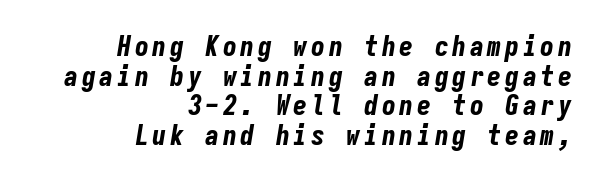
{"italic": "yes", "lean": "right", "slant_degrees": 9, "bold": "yes", "weight": "bold", "width": "condensed", "stroke_contrast": "low", "x_height": "medium", "monospaced": "yes", "underline": "no", "align": "right", "line_spacing": "tight", "line_spacing_ratio": 1.06, "glyph_px": 28}
